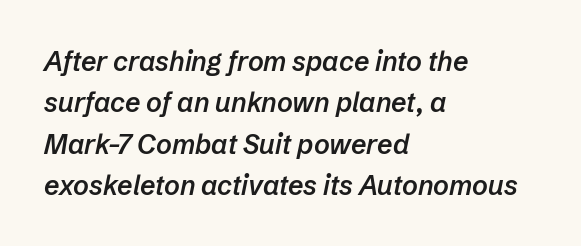
Q: Is the text bold? A: Semi-bold.
Q: Is the text italic (slanted)? A: Yes, it leans right by about 12 degrees.
Q: Is the text underlined? A: No.
Q: How is the paragraph aligned? A: Left-aligned.
Q: Is the spacing between letters normal or unusually wide? A: Normal.
Q: Is the spacing between lines tight, normal or loose? A: Normal.
